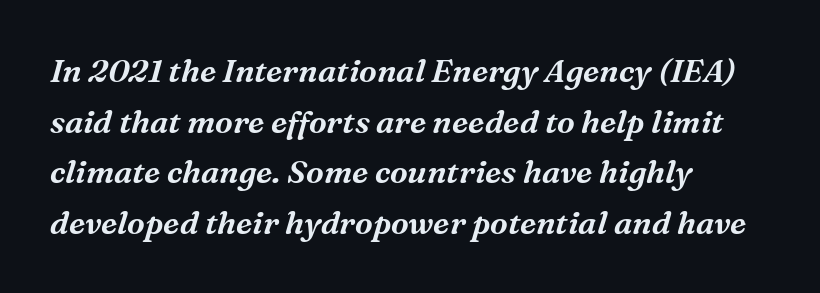
Q: Is the text italic (slanted)? A: Yes, it leans right by about 16 degrees.
Q: Is the typeface a serif or a sans-serif typeface? A: Serif.
Q: Is the text underlined? A: No.
Q: How is the paragraph aligned? A: Left-aligned.
Q: Is the spacing between letters normal or unusually wide? A: Normal.
Q: Is the spacing between lines tight, normal or loose? A: Normal.
Q: Width (condensed, normal, or wide)? A: Normal.
Q: Stroke contrast? A: Medium.
Q: x-height? A: Medium.
Q: Monospaced? A: No.
